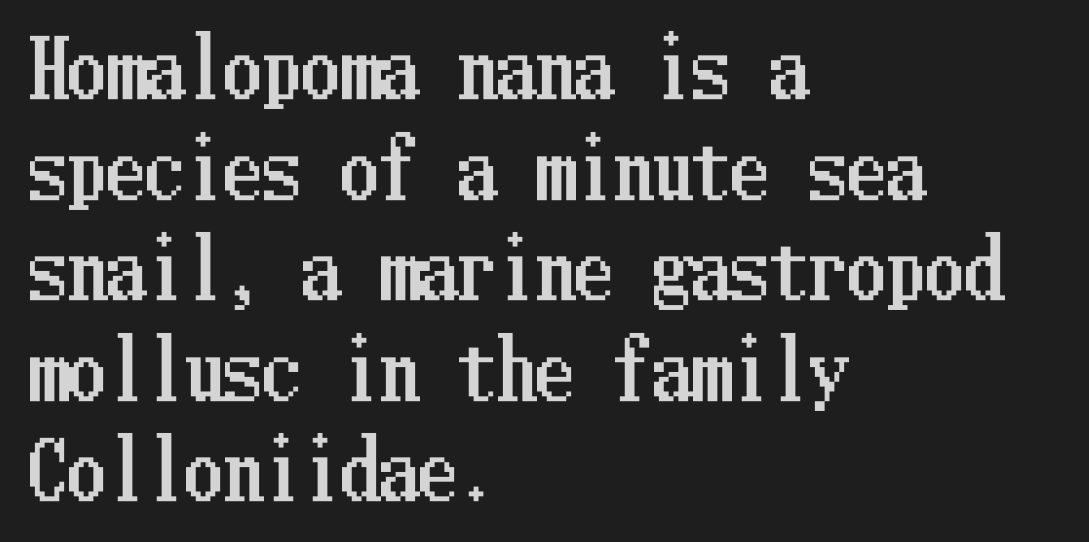
The image shows 78 px condensed type, upright; set left-aligned, normal line spacing (1.29x), normal letter spacing, not underlined; low stroke contrast and a medium x-height.
